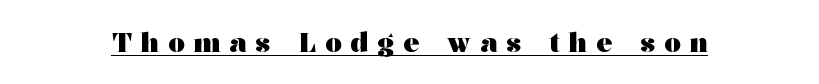
{"italic": "no", "bold": "yes", "underline": "yes", "letter_spacing": "wide", "letter_spacing_em": 0.35, "glyph_px": 26}
